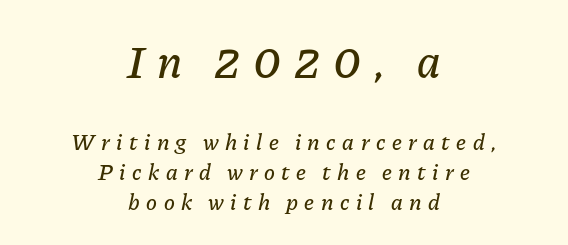
Q: Is the text italic (slanted)? A: Yes, it leans right by about 11 degrees.
Q: Is the text underlined? A: No.
Q: How is the paragraph aligned? A: Centered.
Q: Is the spacing between letters normal or unusually wide? A: Unusually wide.
Q: Is the spacing between lines tight, normal or loose? A: Normal.
Q: Which block of text is set in a larger size, the first (top) or the second (bottom)? A: The first (top) one.
Q: Width (condensed, normal, or wide)? A: Normal.
Q: Stroke contrast? A: Low.
Q: x-height? A: Medium.
Q: Monospaced? A: No.
